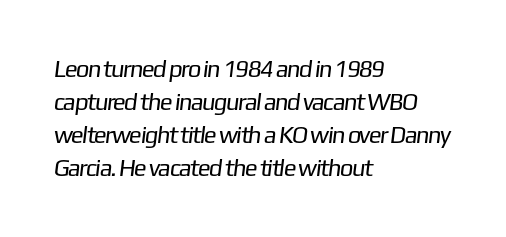
The image shows 24 px text type; set left-aligned, normal line spacing (1.38x), normal letter spacing, not underlined.
